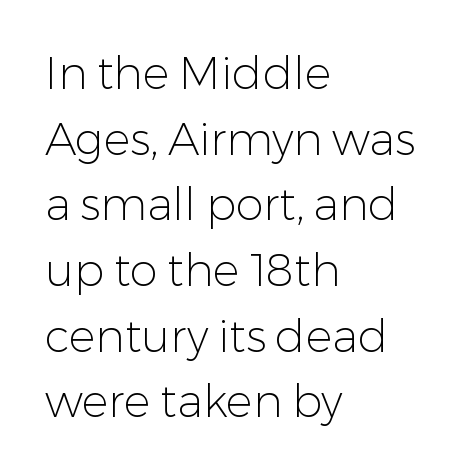
{"serif": "no", "italic": "no", "bold": "no", "weight": "light", "width": "normal", "stroke_contrast": "low", "x_height": "medium", "monospaced": "no", "underline": "no", "align": "left", "line_spacing": "normal", "line_spacing_ratio": 1.46, "letter_spacing": "normal", "letter_spacing_em": 0.0, "glyph_px": 45}
